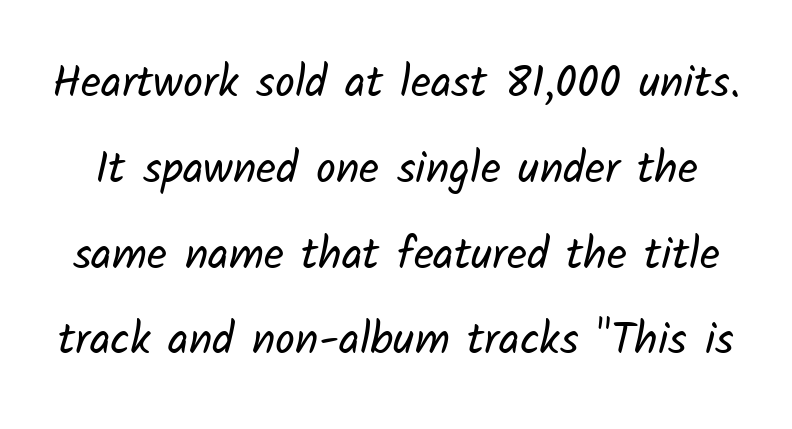
{"serif": "no", "bold": "no", "weight": "regular", "width": "normal", "stroke_contrast": "low", "x_height": "medium", "monospaced": "no", "underline": "no", "line_spacing": "loose", "line_spacing_ratio": 1.95, "letter_spacing": "normal", "letter_spacing_em": 0.0, "glyph_px": 44}
